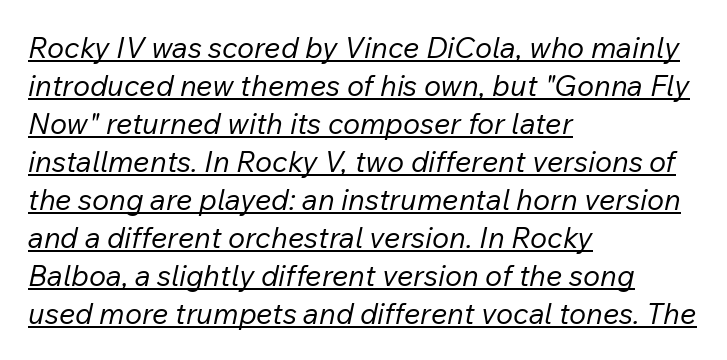
Q: Is the text bold? A: No.
Q: Is the text italic (slanted)? A: Yes, it leans right by about 12 degrees.
Q: Is the text underlined? A: Yes.
Q: How is the paragraph aligned? A: Left-aligned.
Q: Is the spacing between letters normal or unusually wide? A: Normal.
Q: Is the spacing between lines tight, normal or loose? A: Normal.
Q: Width (condensed, normal, or wide)? A: Normal.
Q: Stroke contrast? A: Low.
Q: x-height? A: Medium.
Q: Monospaced? A: No.
